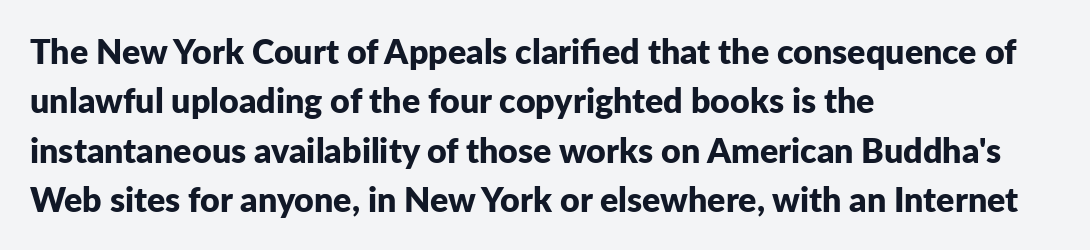
{"serif": "no", "italic": "no", "bold": "yes", "weight": "bold", "width": "normal", "stroke_contrast": "low", "x_height": "medium", "monospaced": "no", "underline": "no", "align": "left", "line_spacing": "normal", "line_spacing_ratio": 1.45, "letter_spacing": "normal", "letter_spacing_em": 0.0, "glyph_px": 34}
